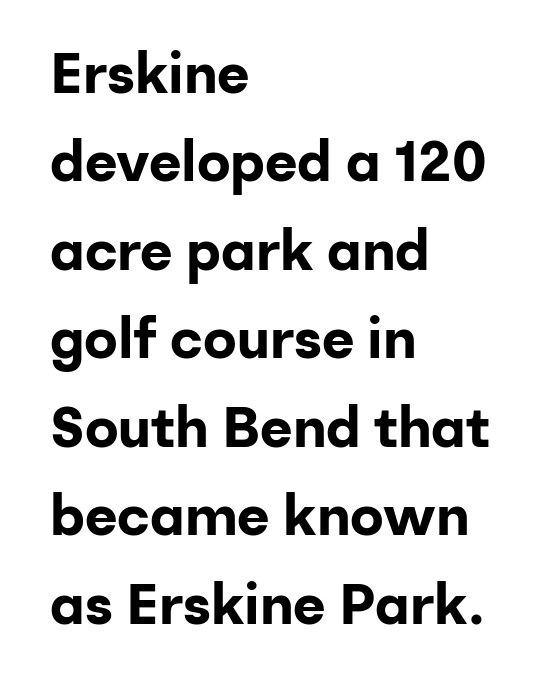
Rule under the text: the space is simply empty. Every character sits straight up, as roman type does. The lines are quadded left. Summary of vertical rhythm: regular, with standard interline spacing. Here the designer chose a conventional face with non-uniform glyph widths.
